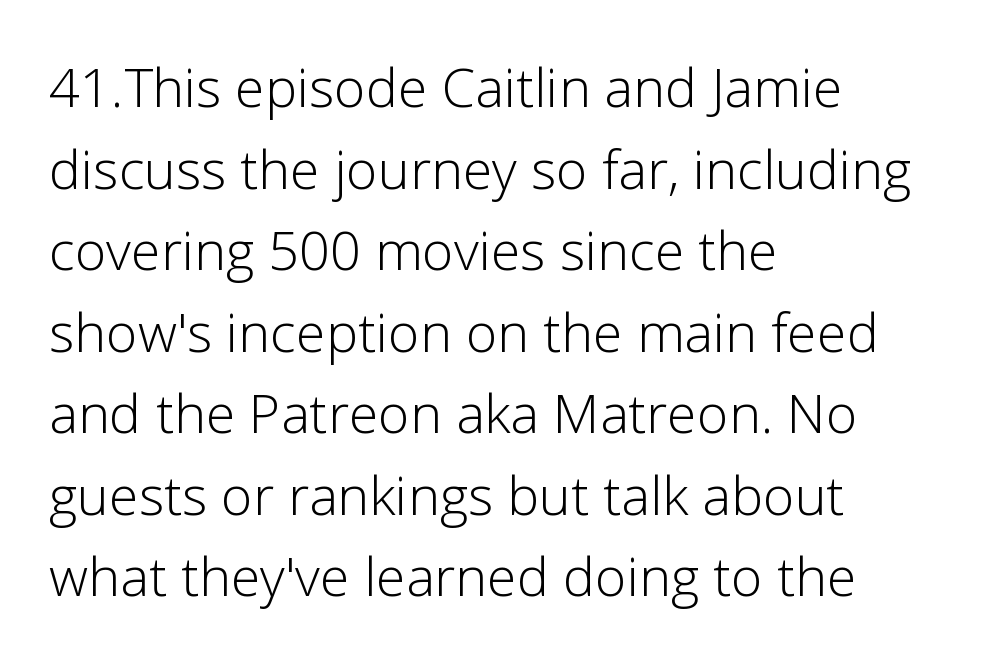
{"serif": "no", "italic": "no", "bold": "no", "weight": "light", "width": "normal", "stroke_contrast": "low", "x_height": "medium", "monospaced": "no", "underline": "no", "align": "left", "line_spacing": "normal", "line_spacing_ratio": 1.51, "letter_spacing": "normal", "letter_spacing_em": 0.0, "glyph_px": 54}
